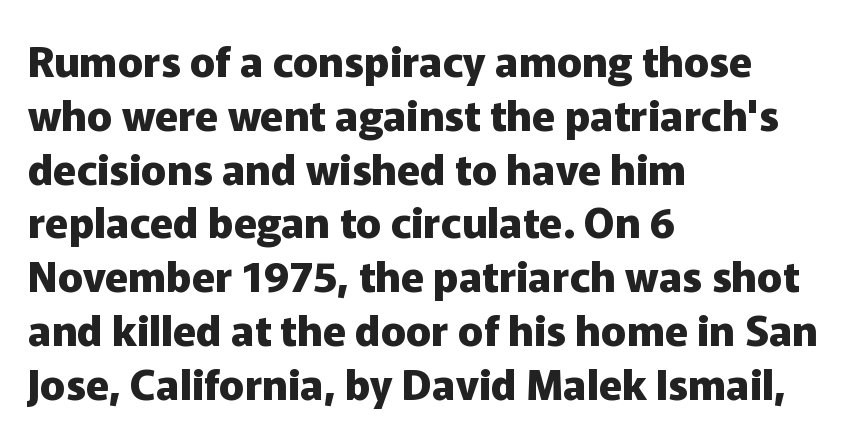
{"serif": "no", "italic": "no", "bold": "yes", "weight": "heavy", "width": "normal", "stroke_contrast": "low", "x_height": "medium", "monospaced": "no", "underline": "no", "align": "left", "line_spacing": "normal", "line_spacing_ratio": 1.28, "letter_spacing": "normal", "letter_spacing_em": 0.0, "glyph_px": 42}
